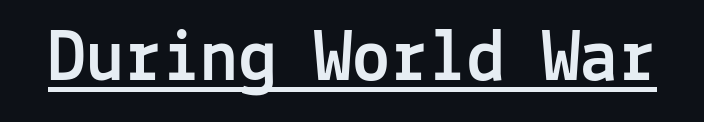
The image shows 76 px sans-serif type, upright, monospaced; set normal letter spacing, underlined; a medium x-height.
